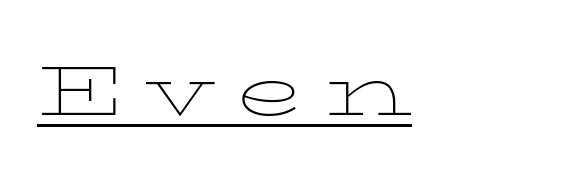
{"serif": "yes", "italic": "no", "bold": "no", "weight": "thin", "width": "wide", "stroke_contrast": "low", "x_height": "medium", "monospaced": "no", "underline": "yes", "letter_spacing": "wide", "letter_spacing_em": 0.3, "glyph_px": 69}
